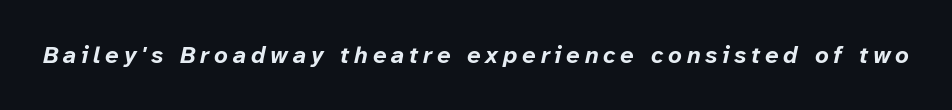
The image shows 24 px bold type, italic (leaning right); set unusually wide letter spacing (+0.2 em), not underlined.
